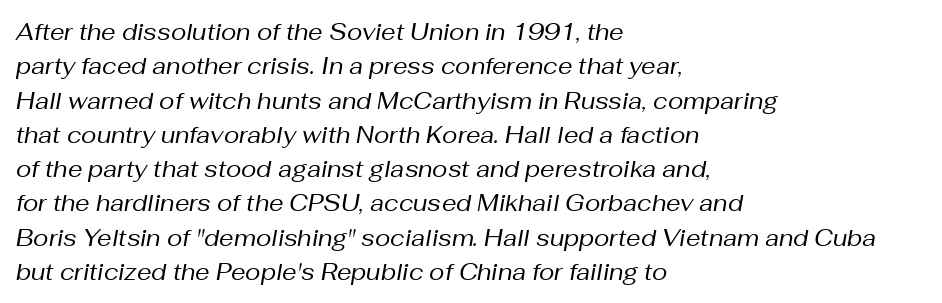
{"italic": "yes", "lean": "right", "slant_degrees": 10, "bold": "no", "underline": "no", "align": "left", "line_spacing": "normal", "line_spacing_ratio": 1.49, "letter_spacing": "normal", "letter_spacing_em": 0.0, "glyph_px": 23}
